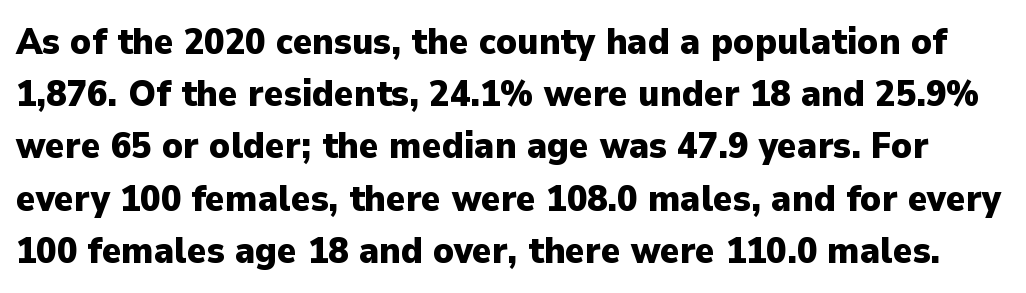
{"serif": "no", "italic": "no", "bold": "yes", "weight": "heavy", "width": "normal", "stroke_contrast": "low", "x_height": "medium", "monospaced": "no", "underline": "no", "line_spacing": "normal", "line_spacing_ratio": 1.41, "letter_spacing": "normal", "letter_spacing_em": 0.0, "glyph_px": 37}
